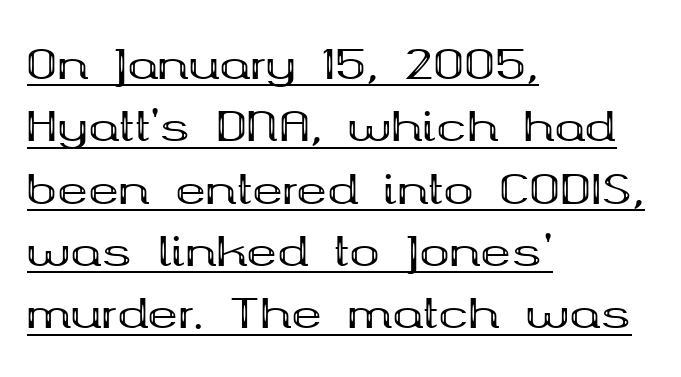
The image shows 41 px bold, wide serif type, upright; set left-aligned, normal line spacing (1.52x), normal letter spacing, underlined; medium stroke contrast and a medium x-height.
